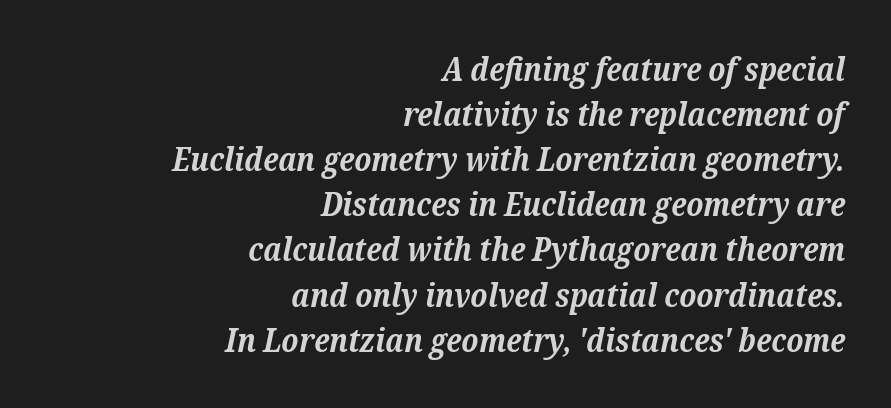
You could call the tracking neutral — neither tight nor loose. Every letter is thick-stroked: bold, no question. Any mark beneath the type? The region is blank. The typesetter chose a ragged-left arrangement here. The block of text has a typical density, with ordinary space between rows.
